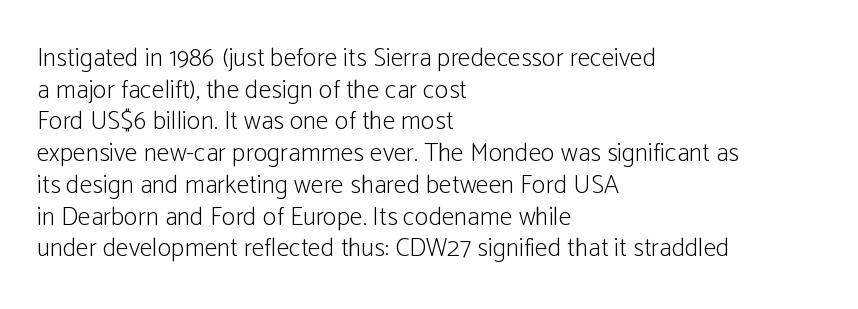
Q: Is the text bold? A: No.
Q: Is the text italic (slanted)? A: No, it is upright.
Q: Is the text underlined? A: No.
Q: How is the paragraph aligned? A: Left-aligned.
Q: Is the spacing between letters normal or unusually wide? A: Normal.
